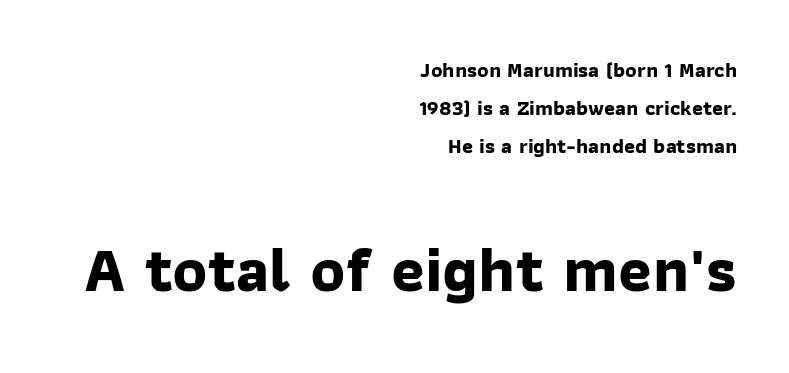
{"serif": "no", "bold": "yes", "weight": "bold", "width": "normal", "stroke_contrast": "low", "x_height": "medium", "monospaced": "no", "underline": "no", "align": "right", "line_spacing_ratio": 1.81, "letter_spacing": "normal", "letter_spacing_em": 0.0, "larger_block": "second", "size_ratio": 3.05, "glyph_px": 64}
